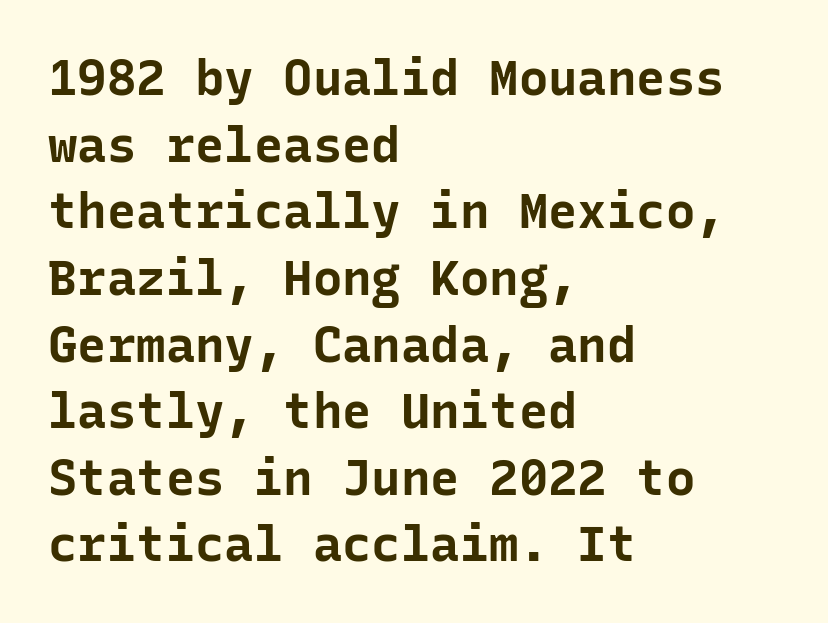
Nope, not italic — everything's standing straight. The space between consecutive lines is moderate. A dark, heavy texture on the line: the type is bold. Monospaced: the letters line up in strict vertical columns.
